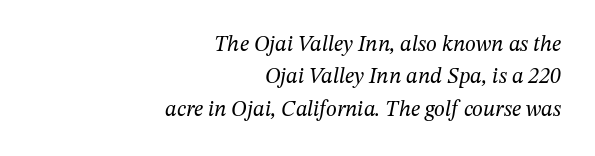
Underlining? Definitely not there. Notice how the passage keeps a crisp vertical edge on the right only. Caption: standard tracking, unaltered. Italic: yes, the glyphs are oblique.
